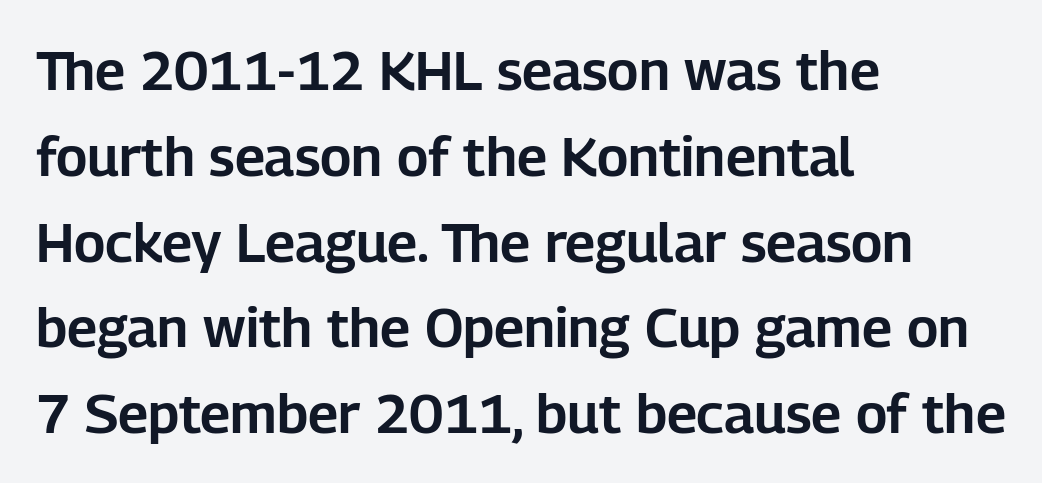
Q: Is the text italic (slanted)? A: No, it is upright.
Q: Is the typeface a serif or a sans-serif typeface? A: Sans-serif.
Q: Is the text underlined? A: No.
Q: How is the paragraph aligned? A: Left-aligned.
Q: Is the spacing between letters normal or unusually wide? A: Normal.
Q: Is the spacing between lines tight, normal or loose? A: Normal.
Q: Width (condensed, normal, or wide)? A: Normal.
Q: Stroke contrast? A: Low.
Q: x-height? A: Medium.
Q: Monospaced? A: No.
